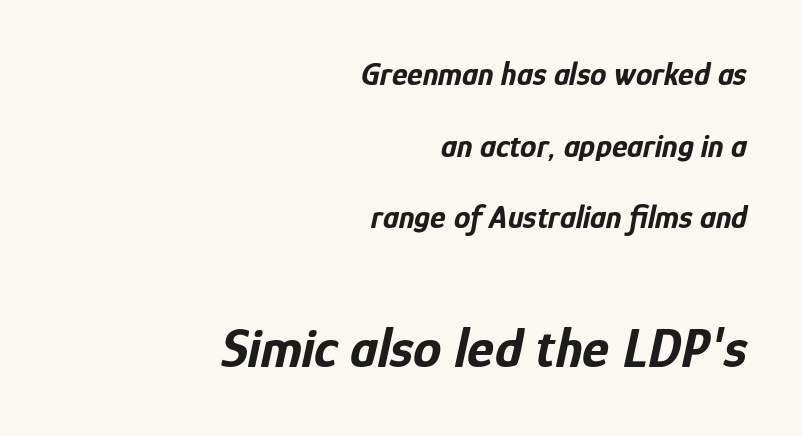
Glance below the letters and you will spot only blank space. The typesetting leans heavy: a genuine bold. Loosely led — the rows are spread out. Does the copy run flush right? Yes — the right margin is perfectly even.
